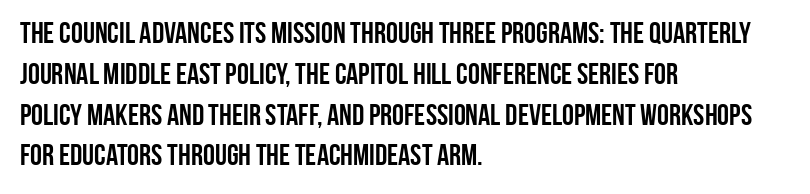
Q: Is the text bold? A: Yes.
Q: Is the text italic (slanted)? A: No, it is upright.
Q: Is the typeface a serif or a sans-serif typeface? A: Sans-serif.
Q: Is the text underlined? A: No.
Q: How is the paragraph aligned? A: Left-aligned.
Q: Is the spacing between letters normal or unusually wide? A: Normal.
Q: Is the spacing between lines tight, normal or loose? A: Normal.
Q: Width (condensed, normal, or wide)? A: Condensed.
Q: Stroke contrast? A: Low.
Q: x-height? A: Large.
Q: Monospaced? A: No.
